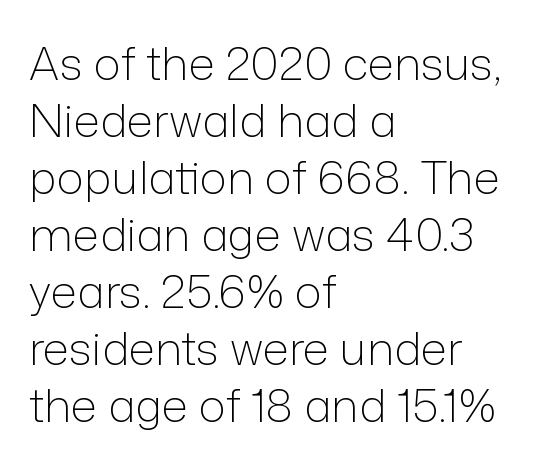
The image shows 46 px light sans-serif type, upright; set left-aligned, line spacing 1.24x, normal letter spacing, not underlined; low stroke contrast and a medium x-height.
